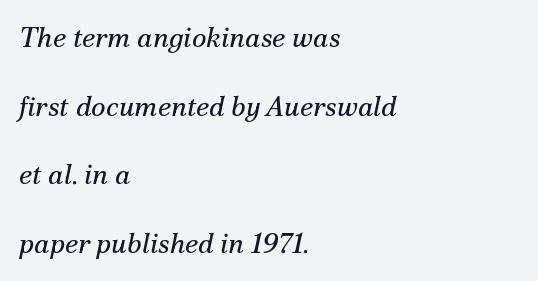
The image shows 28 px regular-weight serif type, italic (leaning right); set left-aligned, loose line spacing (2.45x), normal letter spacing, not underlined; medium stroke contrast and a small x-height.
